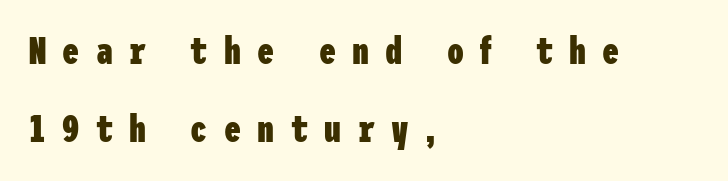
Q: Is the text bold? A: Yes.
Q: Is the text italic (slanted)? A: No, it is upright.
Q: Is the typeface a serif or a sans-serif typeface? A: Sans-serif.
Q: Is the text underlined? A: No.
Q: How is the paragraph aligned? A: Left-aligned.
Q: Is the spacing between letters normal or unusually wide? A: Unusually wide.
Q: Is the spacing between lines tight, normal or loose? A: Loose.
Q: Width (condensed, normal, or wide)? A: Condensed.
Q: Stroke contrast? A: Low.
Q: x-height? A: Medium.
